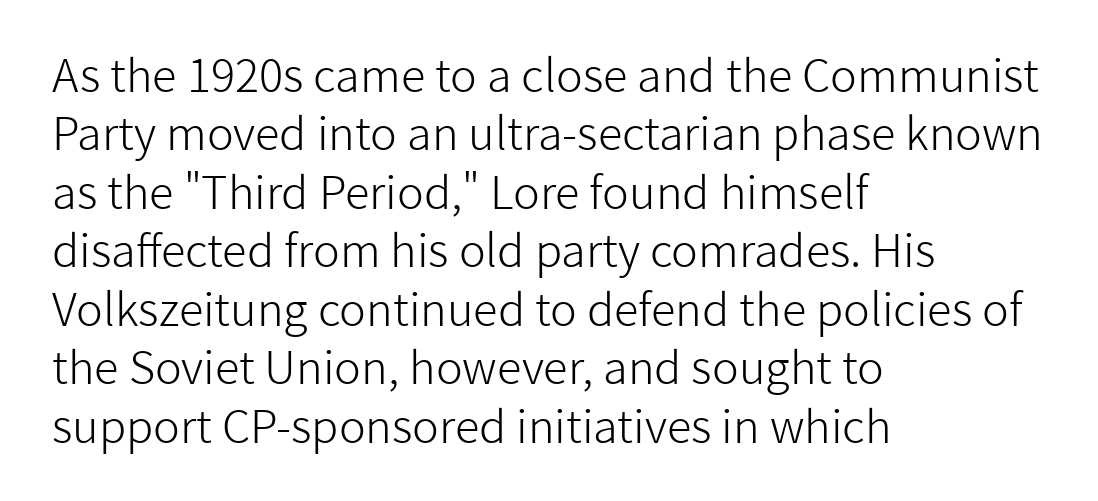
{"serif": "no", "italic": "no", "bold": "no", "weight": "light", "width": "normal", "stroke_contrast": "low", "x_height": "medium", "monospaced": "no", "underline": "no", "align": "left", "line_spacing": "normal", "line_spacing_ratio": 1.3, "letter_spacing": "normal", "letter_spacing_em": 0.0, "glyph_px": 45}
